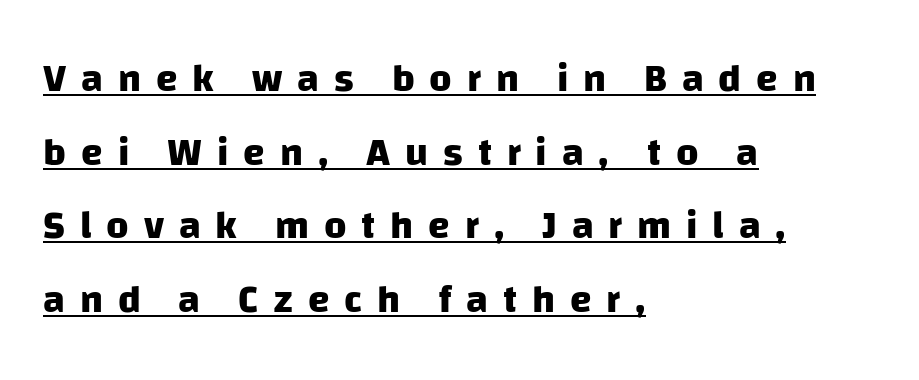
Q: Is the text bold? A: Yes.
Q: Is the typeface a serif or a sans-serif typeface? A: Sans-serif.
Q: Is the text underlined? A: Yes.
Q: How is the paragraph aligned? A: Left-aligned.
Q: Is the spacing between letters normal or unusually wide? A: Unusually wide.
Q: Width (condensed, normal, or wide)? A: Normal.
Q: Stroke contrast? A: Low.
Q: x-height? A: Large.
Q: Monospaced? A: No.
